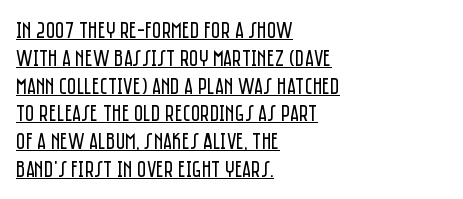
This sample uses an upright cut, with every glyph sitting square on the baseline. The type is set solid horizontally, with unmodified tracking. Nothing heavy about these letters — not bold at all. Like a heading marked for emphasis, these lines bear an underscore. One-word summary of the alignment: left.
